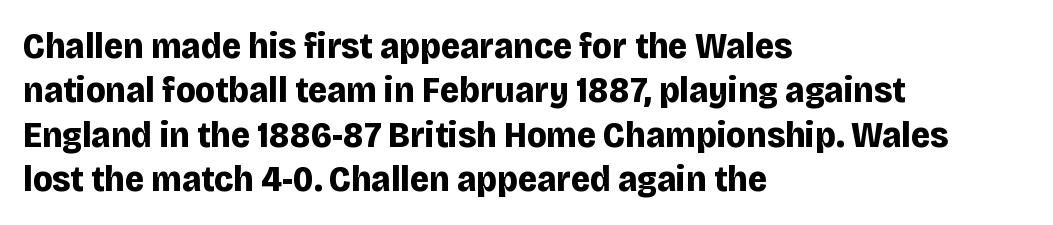
{"serif": "no", "italic": "no", "bold": "yes", "weight": "bold", "width": "normal", "stroke_contrast": "low", "x_height": "large", "monospaced": "no", "underline": "no", "align": "left", "line_spacing_ratio": 1.2, "letter_spacing": "normal", "letter_spacing_em": 0.0, "glyph_px": 37}
